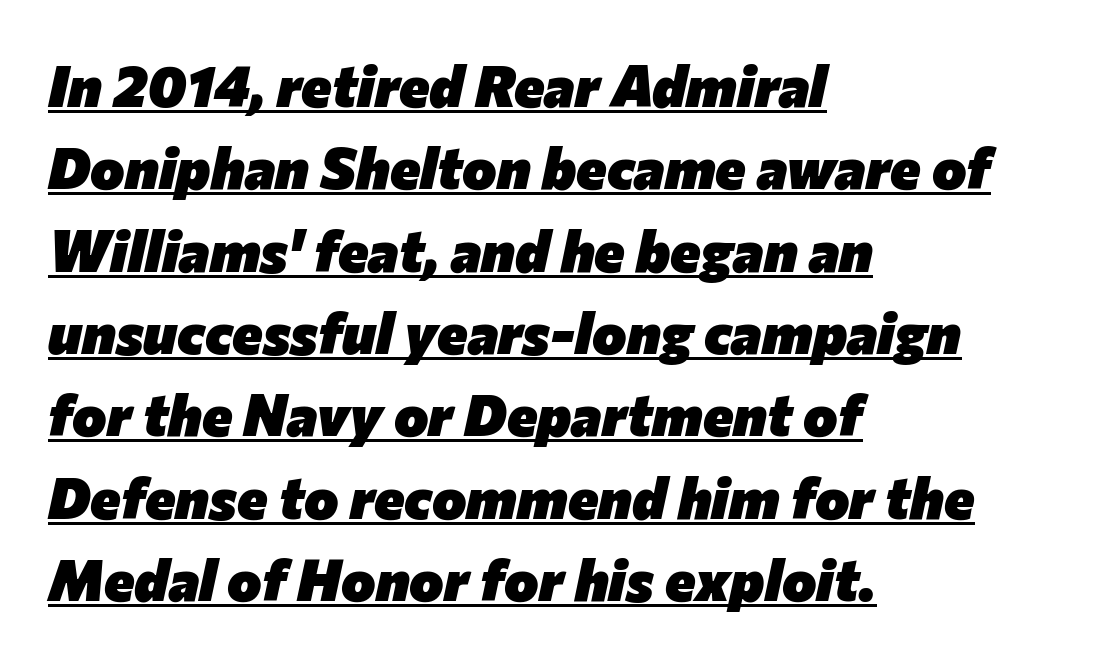
{"italic": "yes", "lean": "right", "slant_degrees": 12, "bold": "yes", "weight": "heavy", "width": "normal", "stroke_contrast": "low", "x_height": "medium", "monospaced": "no", "underline": "yes", "align": "left", "line_spacing": "normal", "line_spacing_ratio": 1.42, "letter_spacing": "normal", "letter_spacing_em": 0.0, "glyph_px": 58}
